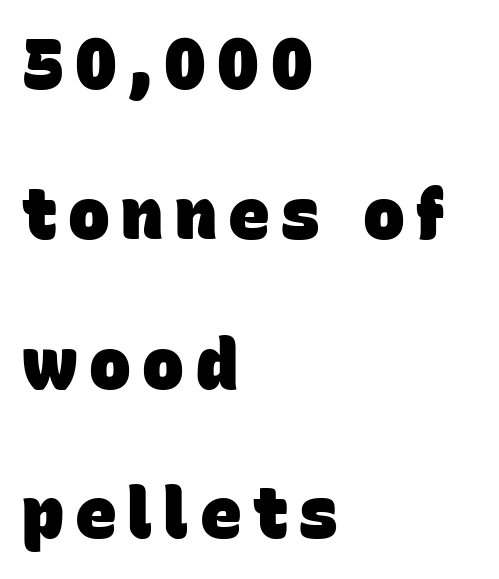
The image shows 70 px heavy sans-serif type; set left-aligned, loose line spacing (2.14x), not underlined; low stroke contrast and a large x-height.
